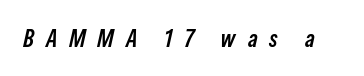
Students, this is semibold: more ink than regular, less than bold. The glyphs are unaccompanied by any horizontal stroke below them. Does the lettering tilt? It does — this is italic. Substantial extra tracking has been applied to these lines.
